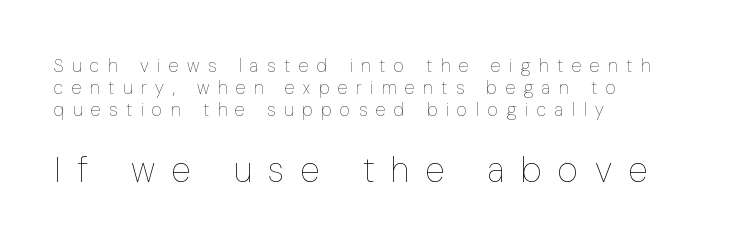
{"italic": "no", "bold": "no", "weight": "thin", "width": "condensed", "stroke_contrast": "low", "x_height": "medium", "monospaced": "no", "underline": "no", "align": "left", "line_spacing_ratio": 1.21, "letter_spacing": "wide", "letter_spacing_em": 0.48, "larger_block": "second", "size_ratio": 1.94, "glyph_px": 35}
